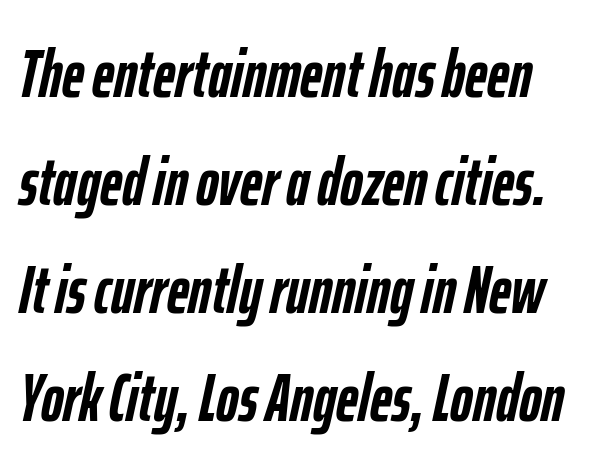
Q: Is the text bold? A: Yes.
Q: Is the text italic (slanted)? A: Yes, it leans right by about 12 degrees.
Q: Is the text underlined? A: No.
Q: Is the spacing between letters normal or unusually wide? A: Normal.
Q: Is the spacing between lines tight, normal or loose? A: Normal.
Q: Width (condensed, normal, or wide)? A: Condensed.
Q: Stroke contrast? A: Low.
Q: x-height? A: Medium.
Q: Monospaced? A: No.
